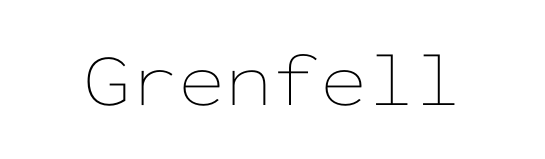
Q: Is the text bold? A: No.
Q: Is the text italic (slanted)? A: No, it is upright.
Q: Is the text underlined? A: No.
Q: Is the spacing between letters normal or unusually wide? A: Normal.
Q: Width (condensed, normal, or wide)? A: Wide.
Q: Stroke contrast? A: Low.
Q: x-height? A: Medium.
Q: Monospaced? A: Yes.
